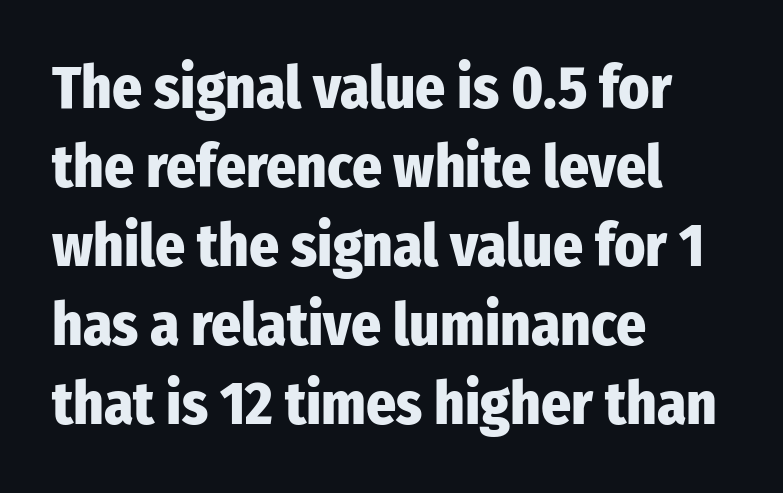
The image shows 59 px heavy, condensed sans-serif type, upright; set left-aligned, normal line spacing (1.34x), normal letter spacing, not underlined; low stroke contrast and a medium x-height.
